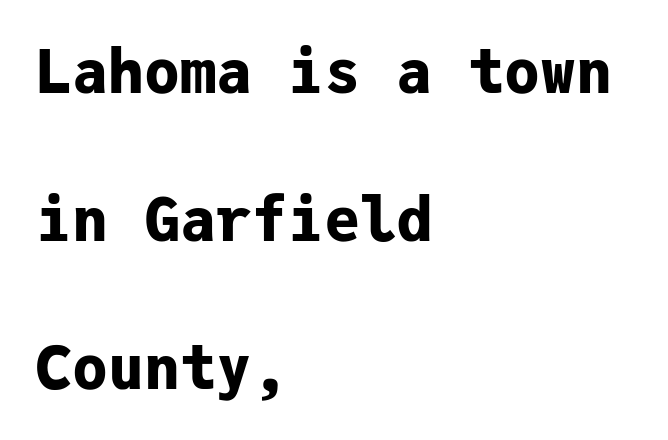
The image shows 60 px bold sans-serif type, upright, monospaced; set left-aligned, loose line spacing (2.47x), normal letter spacing, not underlined; low stroke contrast and a medium x-height.
